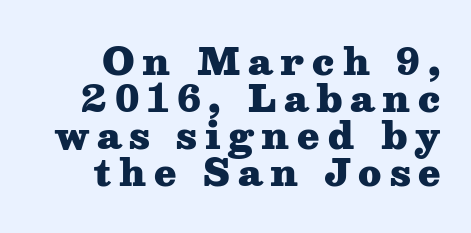
The image shows 36 px heavy, wide serif type, upright; set right-aligned, tight line spacing (1.03x), unusually wide letter spacing (+0.22 em), not underlined; medium stroke contrast and a medium x-height.
